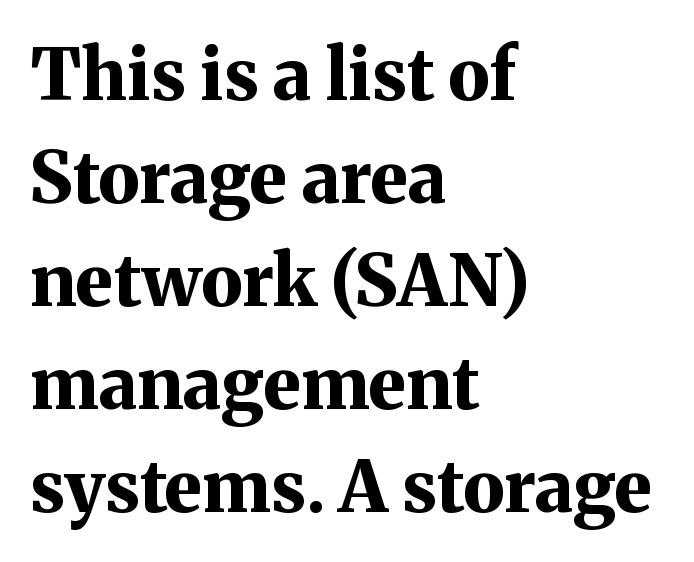
The image shows 71 px bold serif type, upright; set left-aligned, normal line spacing (1.45x), normal letter spacing, not underlined; medium stroke contrast and a medium x-height.
